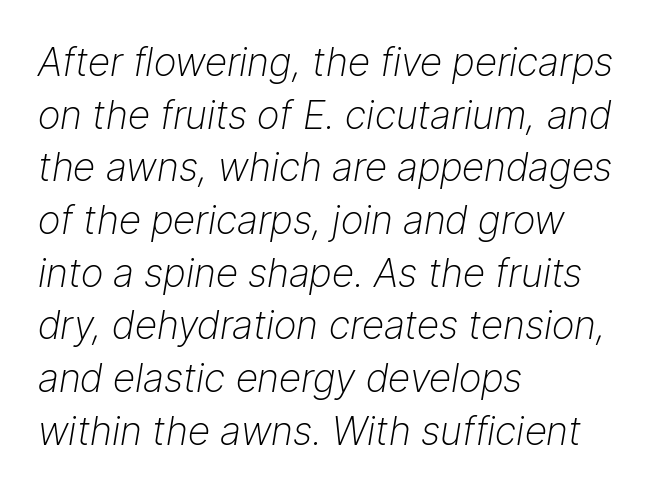
Underlining? Definitely not there. There is no visible air inserted between adjacent glyphs. Do the characters align in a grid? No, the font is proportional. If you measured baseline to baseline, you'd find a middling distance. In terms of posture, this sample is oblique.
